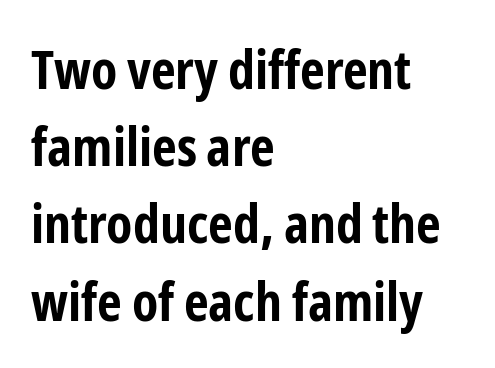
The image shows 54 px bold, condensed sans-serif type, upright; set left-aligned, normal line spacing (1.43x), normal letter spacing, not underlined; low stroke contrast and a medium x-height.
